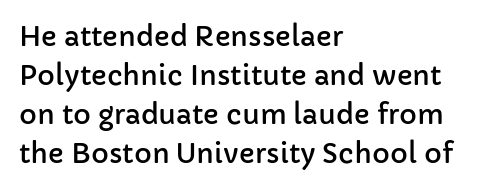
The image shows 27 px text type, upright; set left-aligned, normal line spacing (1.45x), normal letter spacing, not underlined.
